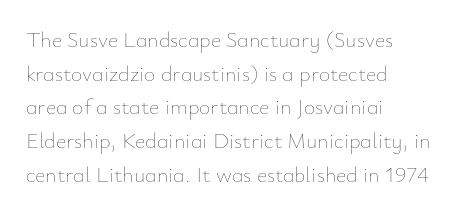
Q: Is the text bold? A: No.
Q: Is the text italic (slanted)? A: No, it is upright.
Q: Is the text underlined? A: No.
Q: How is the paragraph aligned? A: Left-aligned.
Q: Is the spacing between letters normal or unusually wide? A: Normal.
Q: Is the spacing between lines tight, normal or loose? A: Normal.
